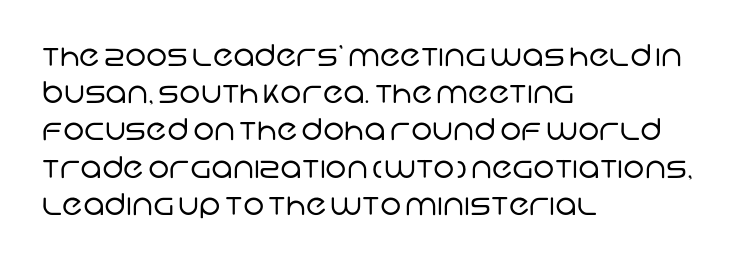
Q: Is the text bold? A: No.
Q: Is the typeface a serif or a sans-serif typeface? A: Sans-serif.
Q: Is the text underlined? A: No.
Q: How is the paragraph aligned? A: Left-aligned.
Q: Is the spacing between letters normal or unusually wide? A: Normal.
Q: Width (condensed, normal, or wide)? A: Normal.
Q: Stroke contrast? A: Low.
Q: x-height? A: Large.
Q: Monospaced? A: No.
